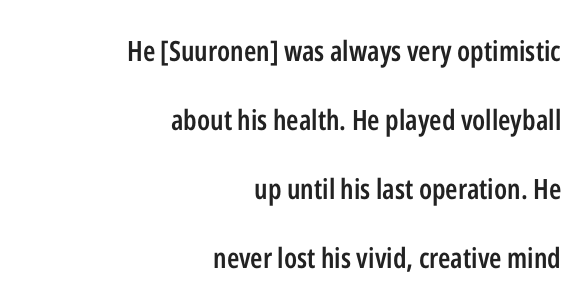
Q: Is the text bold? A: Semi-bold.
Q: Is the text italic (slanted)? A: No, it is upright.
Q: Is the typeface a serif or a sans-serif typeface? A: Sans-serif.
Q: Is the text underlined? A: No.
Q: How is the paragraph aligned? A: Right-aligned.
Q: Is the spacing between letters normal or unusually wide? A: Normal.
Q: Is the spacing between lines tight, normal or loose? A: Loose.
Q: Width (condensed, normal, or wide)? A: Condensed.
Q: Stroke contrast? A: Low.
Q: x-height? A: Medium.
Q: Monospaced? A: No.
